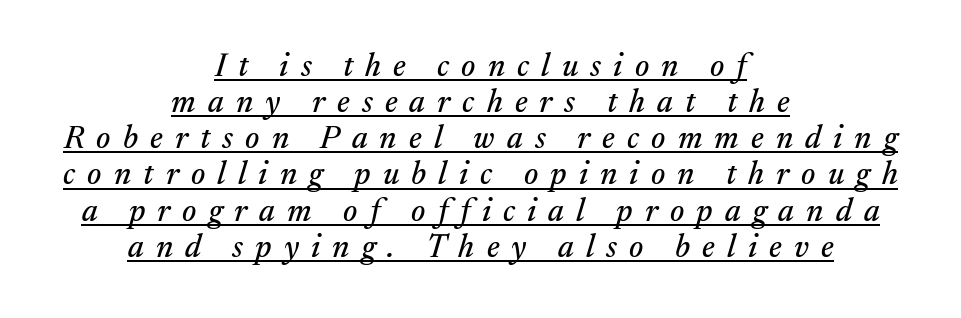
Q: Is the text italic (slanted)? A: Yes, it leans right by about 17 degrees.
Q: Is the typeface a serif or a sans-serif typeface? A: Serif.
Q: Is the text underlined? A: Yes.
Q: How is the paragraph aligned? A: Centered.
Q: Is the spacing between letters normal or unusually wide? A: Unusually wide.
Q: Is the spacing between lines tight, normal or loose? A: Tight.
Q: Width (condensed, normal, or wide)? A: Normal.
Q: Stroke contrast? A: Medium.
Q: x-height? A: Medium.
Q: Monospaced? A: No.
